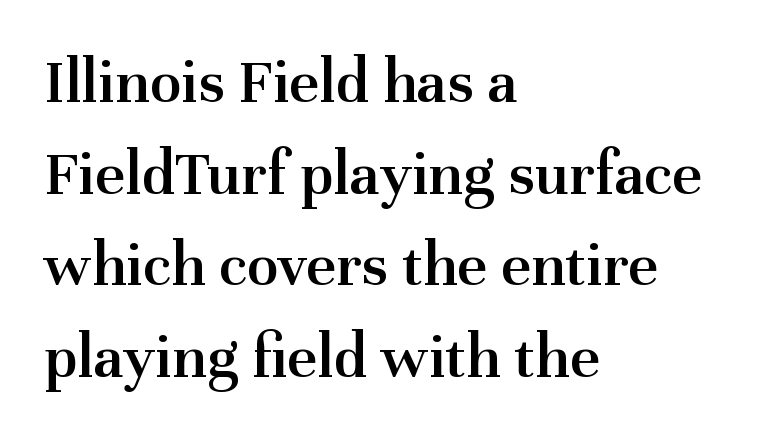
You can tell it's not italic because the verticals are truly vertical. Short and long lines alike share a common starting point at left. The passage shown stacks its lines at a standard gap. Quick note: underline off.
